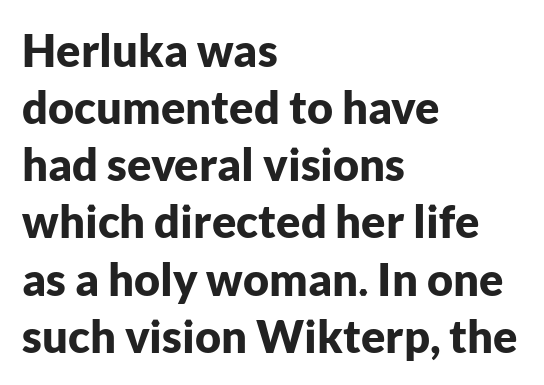
{"serif": "no", "italic": "no", "bold": "yes", "weight": "bold", "width": "normal", "stroke_contrast": "low", "x_height": "medium", "monospaced": "no", "underline": "no", "align": "left", "line_spacing": "normal", "line_spacing_ratio": 1.27, "letter_spacing": "normal", "letter_spacing_em": 0.0, "glyph_px": 45}
